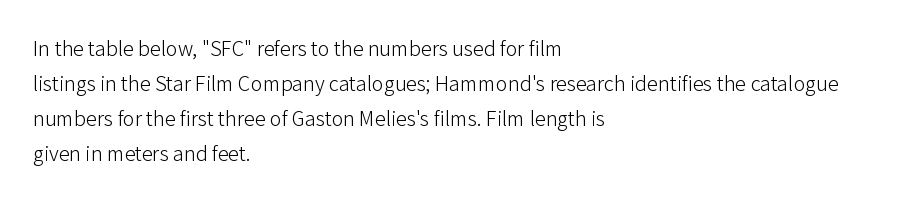
Q: Is the text bold? A: No.
Q: Is the text italic (slanted)? A: No, it is upright.
Q: Is the text underlined? A: No.
Q: How is the paragraph aligned? A: Left-aligned.
Q: Is the spacing between letters normal or unusually wide? A: Normal.
Q: Is the spacing between lines tight, normal or loose? A: Normal.
